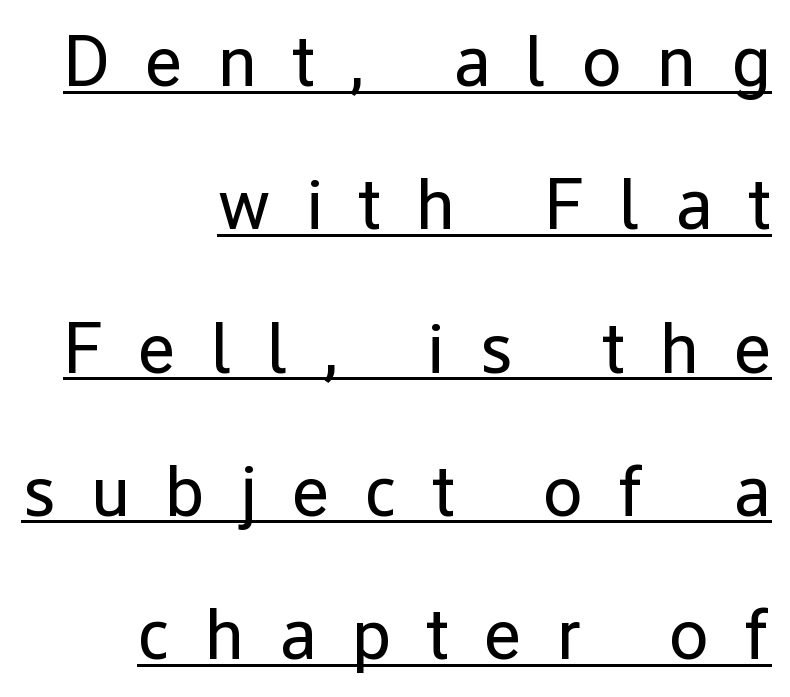
{"serif": "no", "italic": "no", "bold": "no", "weight": "regular", "width": "normal", "stroke_contrast": "low", "x_height": "medium", "monospaced": "no", "underline": "yes", "align": "right", "line_spacing": "loose", "line_spacing_ratio": 1.99, "letter_spacing": "wide", "letter_spacing_em": 0.49, "glyph_px": 72}
